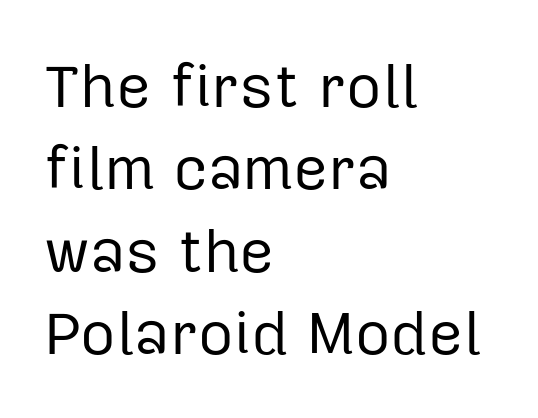
{"serif": "no", "italic": "no", "bold": "no", "weight": "regular", "width": "normal", "stroke_contrast": "low", "x_height": "medium", "monospaced": "no", "underline": "no", "align": "left", "line_spacing": "normal", "line_spacing_ratio": 1.35, "letter_spacing": "normal", "letter_spacing_em": 0.0, "glyph_px": 61}
